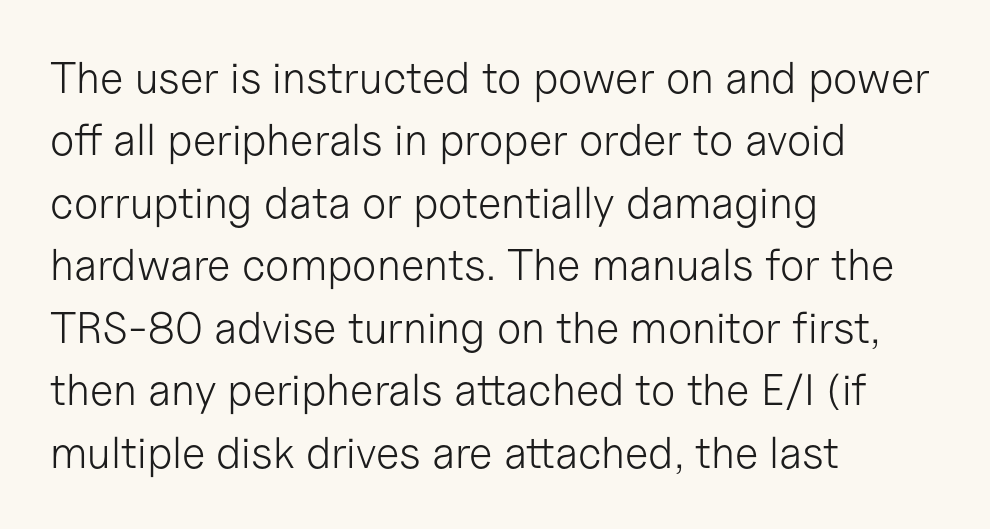
{"serif": "no", "italic": "no", "bold": "no", "weight": "light", "width": "normal", "stroke_contrast": "low", "x_height": "medium", "monospaced": "no", "underline": "no", "align": "left", "line_spacing": "normal", "line_spacing_ratio": 1.42, "letter_spacing": "normal", "letter_spacing_em": 0.0, "glyph_px": 44}
